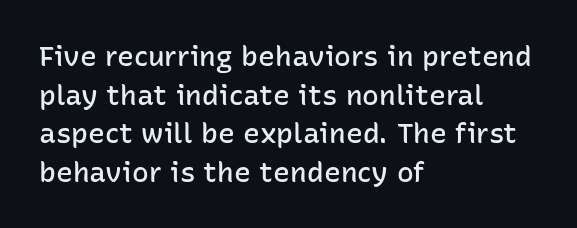
Varying glyph widths throughout — classic text-font behaviour. These lines are set flush left with a ragged right edge. The baseline area is clear. Semibold letterforms, between regular and bold. Notice how the stems are strictly vertical — no italics here. No feet cap the strokes, marking this as sans-serif type.
